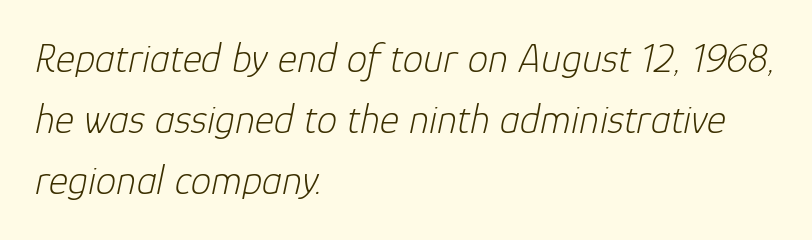
Normally led — the rows are evenly, conventionally spaced. A quiet, ordinary-to-light weight characterises the typeface. A classic flush-left, rag-right setting is used for this passage. Descenders hang freely into open space.
